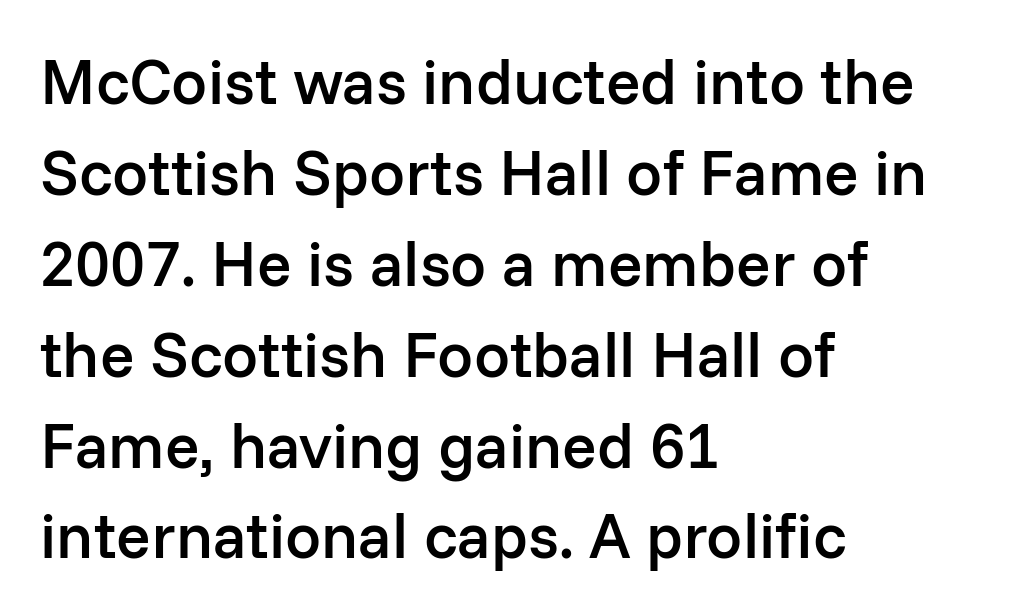
Successive baselines arrive at the customary interval. Compared with an ordinary text face, these strokes are moderately heavier — a semibold. The passage shown is typeset with a sans-serif family. Do the characters align in a grid? No, the font is proportional. If you drew a line through each stem, it would be perfectly vertical. Check the space under the baseline: it is left empty.
